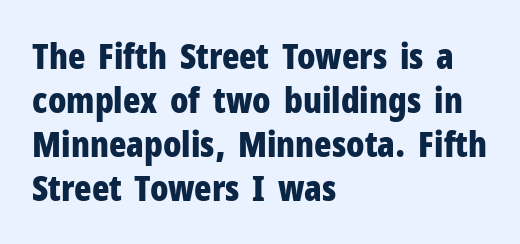
Quick note: underline off. Left-aligned paragraph, ragged on the right. Standard letterfit; no display-style spreading of the glyphs. You can tell from the bare stems that sans-serif type was used.
